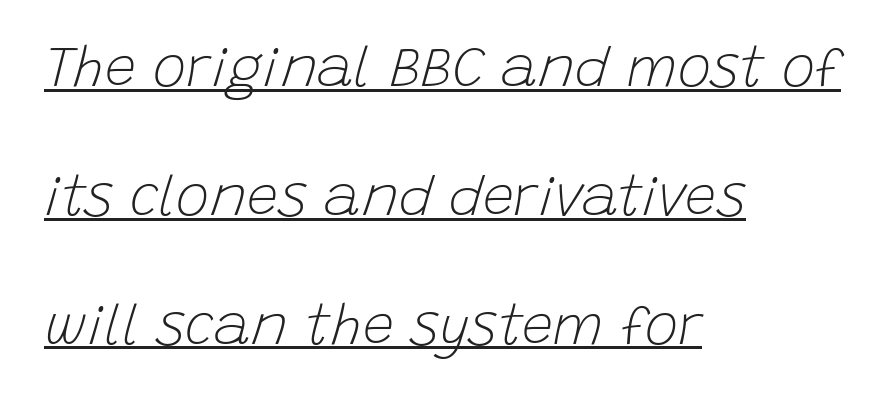
Characters are canted at an angle relative to the baseline's perpendicular. Each line starts at the same left margin while the right side varies. These lines stand farther apart than default settings would place them. This is underlined copy, the kind a proofreader might mark for attention. The tracking reads as untouched default to a designer's eye. Looks like regular typesetting: each glyph gets only the width it needs.
